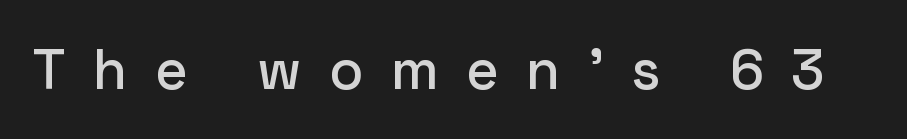
Q: Is the text italic (slanted)? A: No, it is upright.
Q: Is the typeface a serif or a sans-serif typeface? A: Sans-serif.
Q: Is the text underlined? A: No.
Q: Is the spacing between letters normal or unusually wide? A: Unusually wide.
Q: Width (condensed, normal, or wide)? A: Normal.
Q: Stroke contrast? A: Low.
Q: x-height? A: Medium.
Q: Monospaced? A: No.
